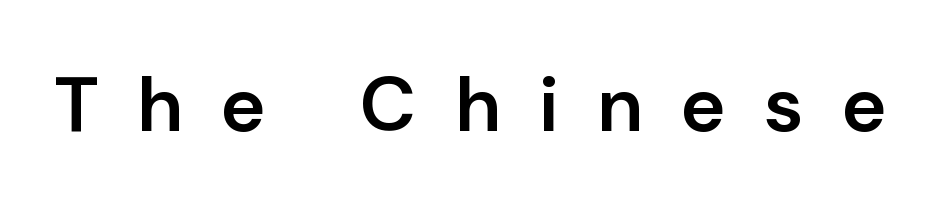
The image shows 77 px semibold sans-serif type, upright; set unusually wide letter spacing (+0.5 em), not underlined; low stroke contrast and a medium x-height.
